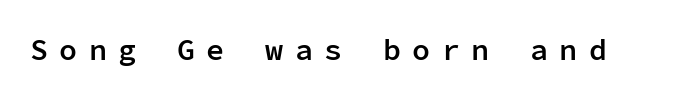
{"serif": "no", "italic": "no", "bold": "semi", "weight": "semibold", "width": "normal", "stroke_contrast": "low", "x_height": "medium", "monospaced": "yes", "underline": "no", "letter_spacing": "wide", "letter_spacing_em": 0.38, "glyph_px": 30}
